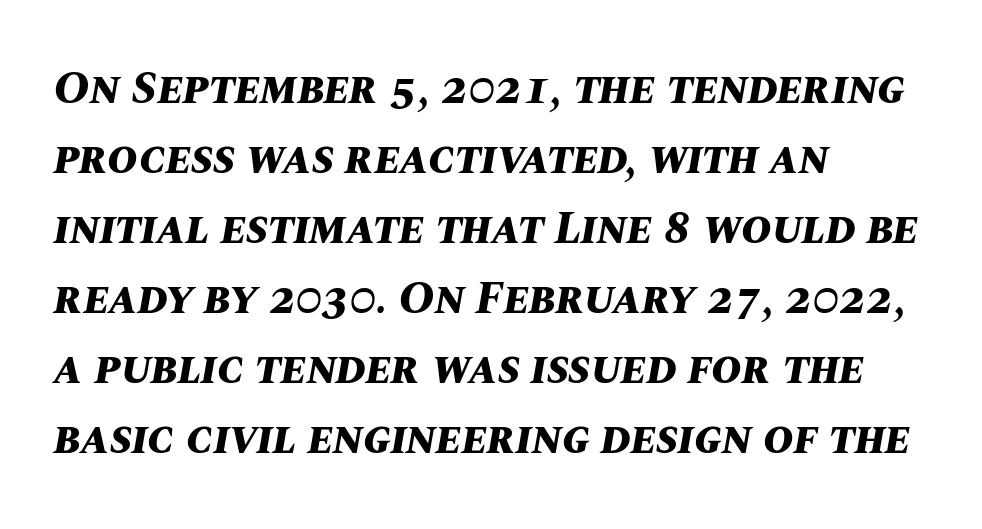
Plenty of ink on the page — the face is bold. Words appear dense and cohesive because spacing is normal. Looking at the ascenders, they clearly lean. This sample has the flowing, uneven cadence of proportional lettering. Horizontal bands of white between lines are of average thickness. In CSS terms this would be text-align: left.
